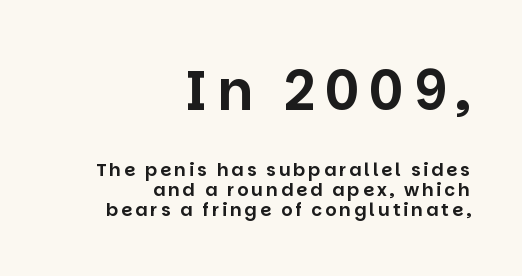
{"serif": "no", "italic": "no", "width": "normal", "stroke_contrast": "low", "x_height": "large", "monospaced": "no", "underline": "no", "align": "right", "line_spacing": "tight", "line_spacing_ratio": 1.11, "larger_block": "first", "size_ratio": 3.06, "glyph_px": 55}
